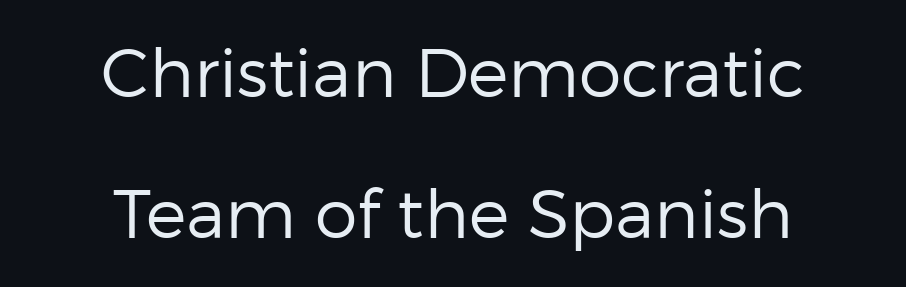
A light-to-regular cut is what we see here. What kind of face is this? One without serifs — a sans. The gaps between neighbouring characters are ordinary and unremarkable. Horizontally, the lines are justified to the midpoint only. This sample trades compactness for vertical openness between lines.
